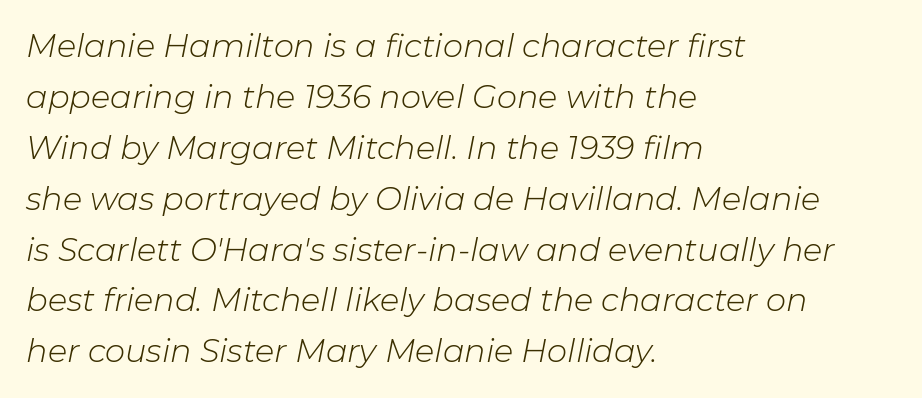
{"italic": "yes", "lean": "right", "slant_degrees": 11, "bold": "no", "weight": "light", "width": "normal", "stroke_contrast": "low", "x_height": "medium", "monospaced": "no", "underline": "no", "align": "left", "line_spacing": "normal", "line_spacing_ratio": 1.59, "letter_spacing": "normal", "letter_spacing_em": 0.0, "glyph_px": 32}
